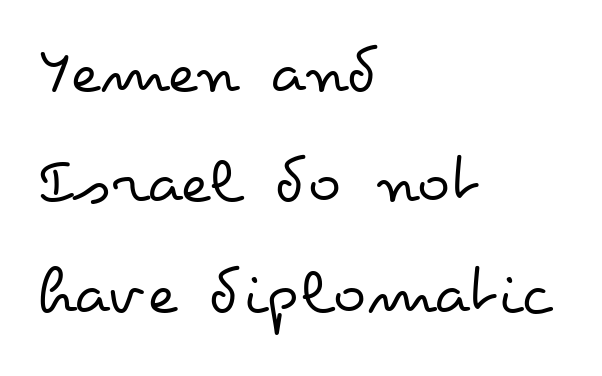
The image shows 69 px regular-weight, wide type, upright; set left-aligned, normal line spacing (1.6x), normal letter spacing, not underlined; low stroke contrast and a small x-height.
